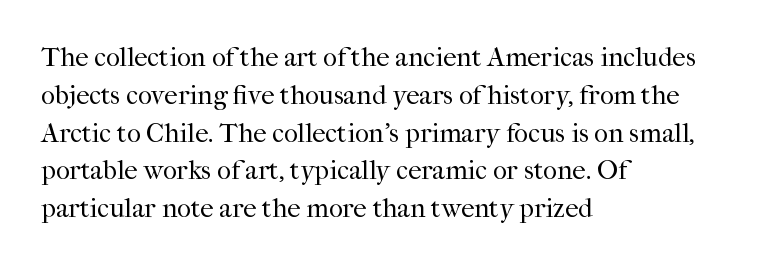
The image shows 27 px text type, upright; set left-aligned, normal line spacing (1.4x), normal letter spacing, not underlined.
